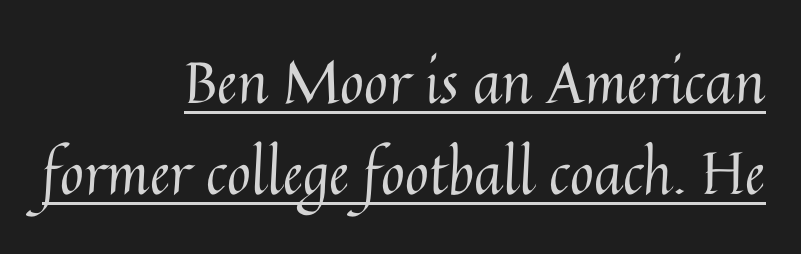
The image shows 58 px regular-weight type; set right-aligned, normal line spacing (1.57x), normal letter spacing, underlined; medium stroke contrast and a medium x-height.
